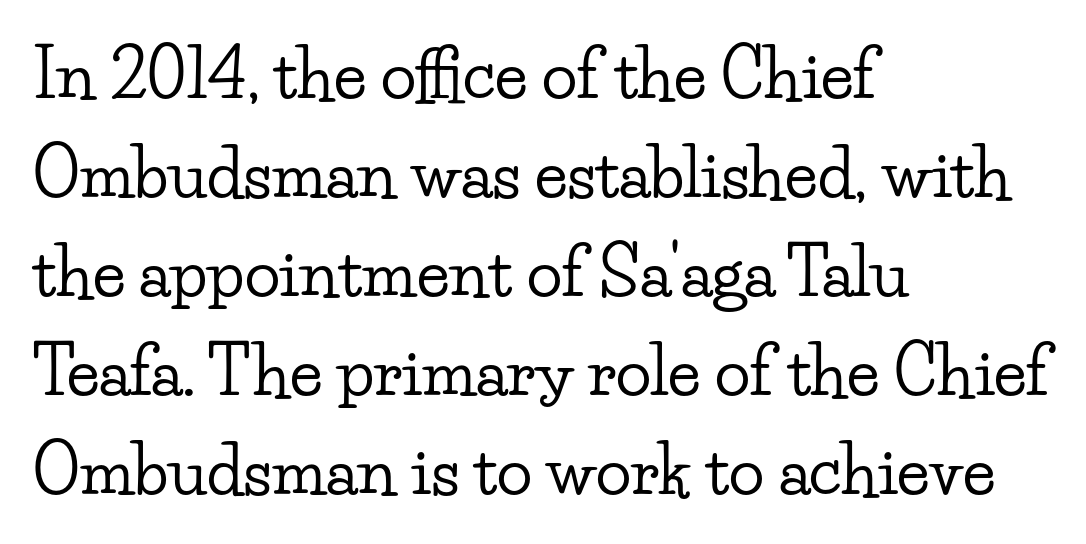
The image shows 66 px wide serif type, upright; set left-aligned, normal line spacing (1.5x), normal letter spacing, not underlined; low stroke contrast and a small x-height.
